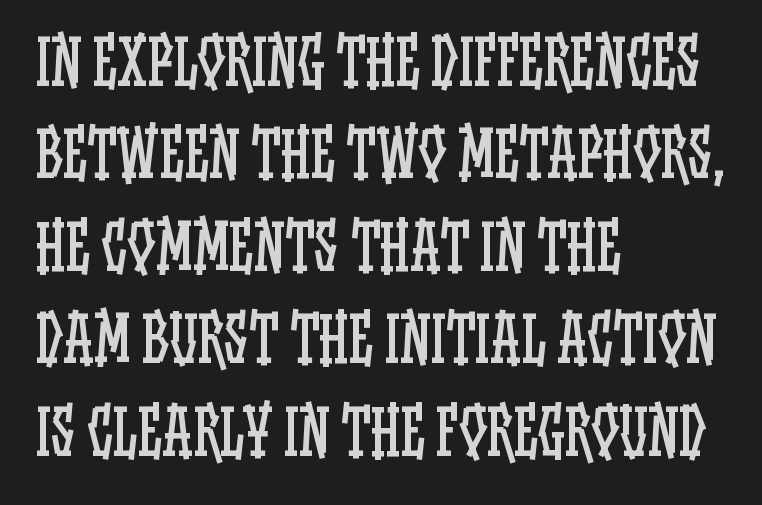
Caption: face not bold, strokes unweighted. The gap between lines stays unmarked. What stands out about the letter spacing? Nothing — it is the standard amount. Teacher's note: observe the even left margin — that is flush-left alignment. Baseline-to-baseline distance is the conventional proportion of letter height.
